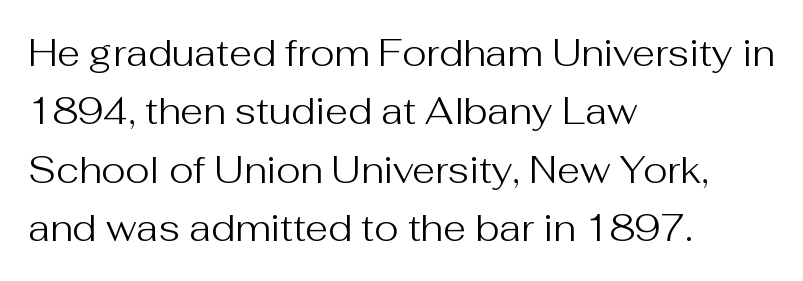
Underlining? Definitely not there. Vertical spacing — default. Spacing verdict: proportional, widths tailored to each character. Weight class: somewhere from thin through regular. The type is set solid horizontally, with unmodified tracking. Is the block centered? No — it sits flush against the left margin.
